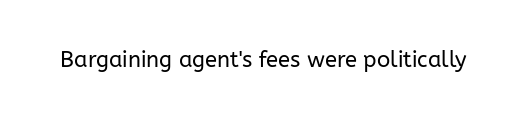
Q: Is the text bold? A: No.
Q: Is the text italic (slanted)? A: No, it is upright.
Q: Is the text underlined? A: No.
Q: Is the spacing between letters normal or unusually wide? A: Normal.
